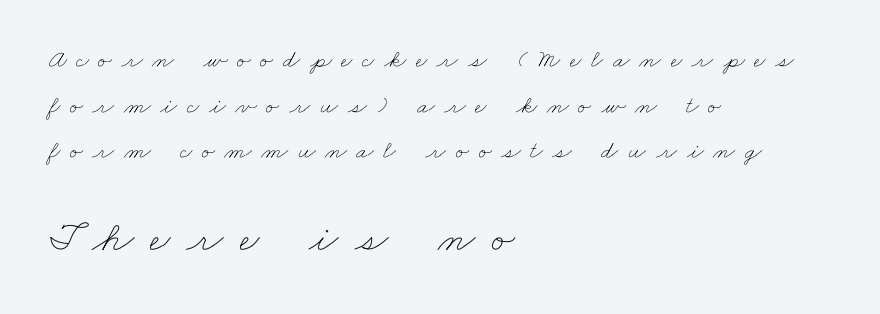
{"bold": "no", "weight": "thin", "width": "wide", "stroke_contrast": "low", "x_height": "small", "monospaced": "no", "underline": "no", "align": "left", "line_spacing_ratio": 1.83, "letter_spacing": "wide", "letter_spacing_em": 0.38, "larger_block": "second", "size_ratio": 1.72, "glyph_px": 43}
